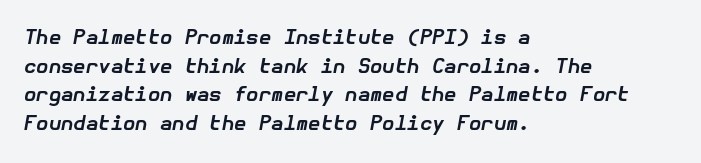
Q: Is the text bold? A: Yes.
Q: Is the text italic (slanted)? A: Yes, it leans right by about 10 degrees.
Q: Is the text underlined? A: No.
Q: How is the paragraph aligned? A: Left-aligned.
Q: Is the spacing between letters normal or unusually wide? A: Normal.
Q: Is the spacing between lines tight, normal or loose? A: Normal.
